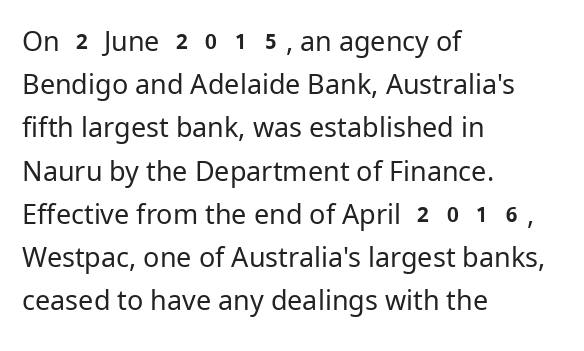
Q: Is the text bold? A: No.
Q: Is the text italic (slanted)? A: No, it is upright.
Q: Is the text underlined? A: No.
Q: How is the paragraph aligned? A: Left-aligned.
Q: Is the spacing between letters normal or unusually wide? A: Normal.
Q: Is the spacing between lines tight, normal or loose? A: Normal.
